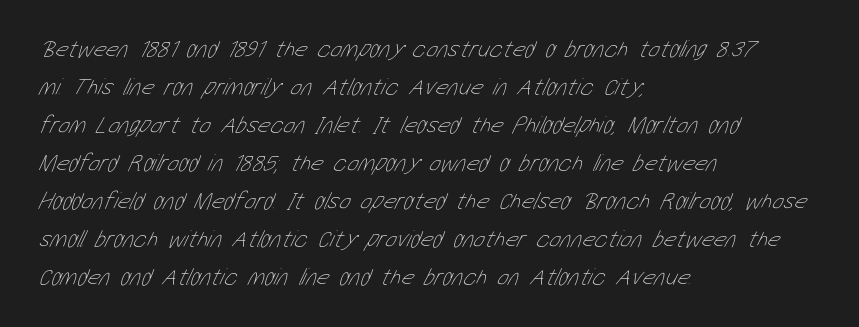
The image shows 24 px text type; set left-aligned, normal line spacing (1.58x), normal letter spacing, not underlined.
